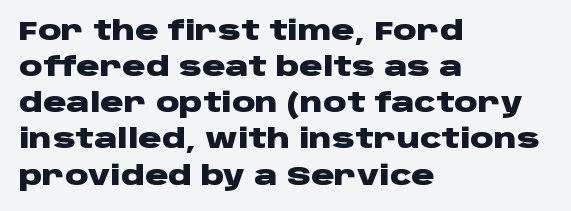
Clear beneath every line of the passage. The typography opts for an upright posture over an oblique one. Evenly set lines give the paragraph a standard silhouette. Standard letterfit; no display-style spreading of the glyphs. The compositor pushed each line to the left boundary.
